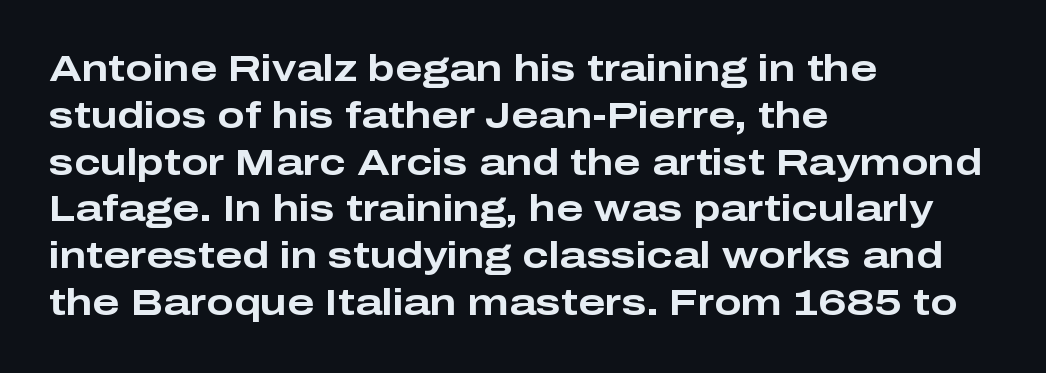
The image shows 36 px bold, wide sans-serif type, upright; set left-aligned, normal line spacing (1.3x), normal letter spacing, not underlined; low stroke contrast and a medium x-height.
